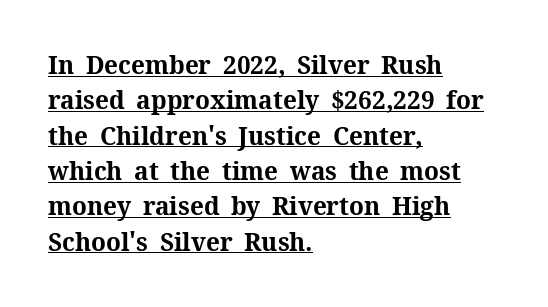
The image shows 26 px bold type, upright; set left-aligned, normal line spacing (1.36x), normal letter spacing, underlined.
